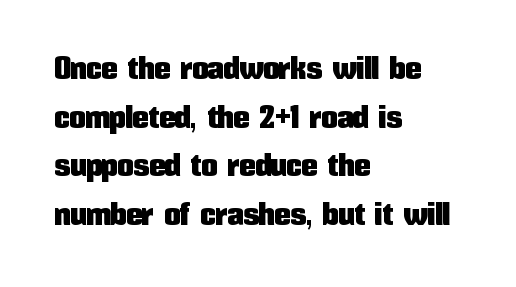
Letter spacing: default. Anything drawn beneath the words? Only blank space. The rendering uses a moderate line-height, typical for paragraphs. Style check: upright.
